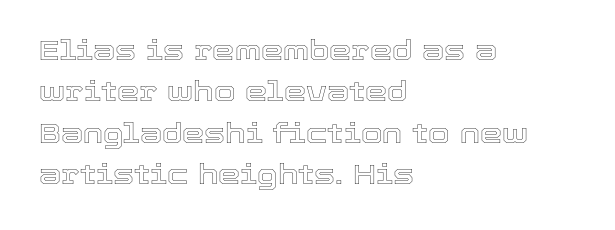
Q: Is the text italic (slanted)? A: No, it is upright.
Q: Is the text underlined? A: No.
Q: How is the paragraph aligned? A: Left-aligned.
Q: Is the spacing between letters normal or unusually wide? A: Normal.
Q: Is the spacing between lines tight, normal or loose? A: Normal.
Q: Width (condensed, normal, or wide)? A: Normal.
Q: x-height? A: Medium.
Q: Monospaced? A: No.
